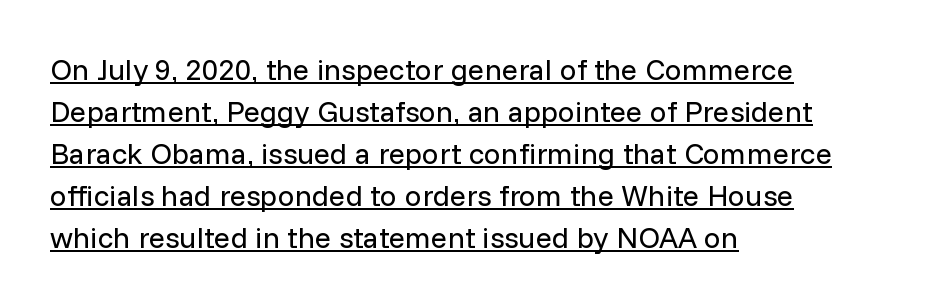
The image shows 30 px regular-weight sans-serif type, upright; set left-aligned, normal line spacing (1.4x), normal letter spacing, underlined; low stroke contrast and a medium x-height.
